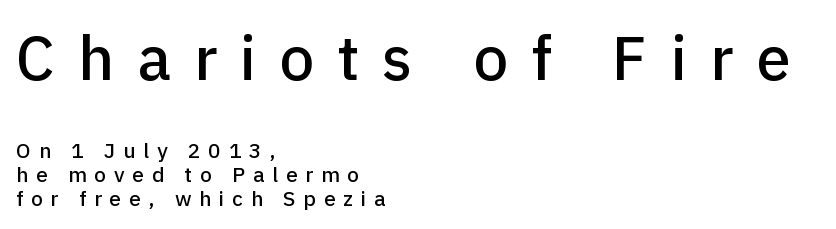
Q: Is the text italic (slanted)? A: No, it is upright.
Q: Is the typeface a serif or a sans-serif typeface? A: Sans-serif.
Q: Is the text underlined? A: No.
Q: How is the paragraph aligned? A: Left-aligned.
Q: Is the spacing between letters normal or unusually wide? A: Unusually wide.
Q: Is the spacing between lines tight, normal or loose? A: Tight.
Q: Which block of text is set in a larger size, the first (top) or the second (bottom)? A: The first (top) one.
Q: Width (condensed, normal, or wide)? A: Normal.
Q: Stroke contrast? A: Low.
Q: x-height? A: Medium.
Q: Monospaced? A: No.
